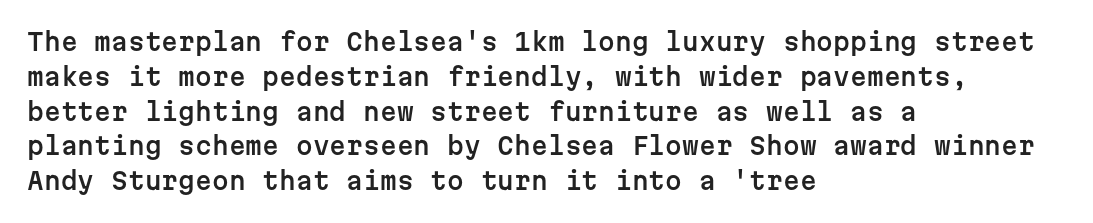
The image shows 24 px text type, upright; set left-aligned, normal line spacing (1.45x), normal letter spacing, not underlined.
